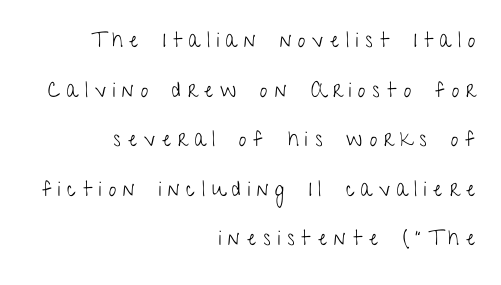
Style check: upright. This rendering uses right alignment, leaving the left contour irregular. Someone cranked the tracking dial way up on this one. Heaviness? Minimal to ordinary, like unemphasized prose. This block would shrink considerably if given ordinary leading; it's expanded now.
